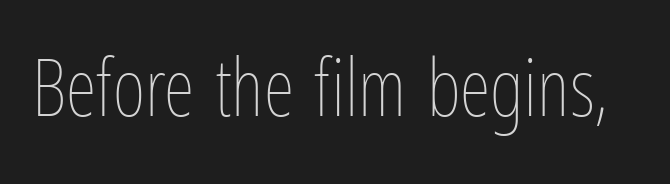
The image shows 79 px thin, condensed type, upright; set normal letter spacing, not underlined; low stroke contrast and a medium x-height.
